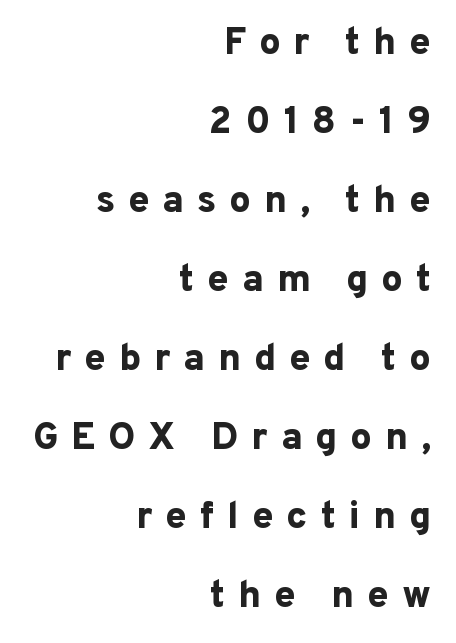
The image shows 38 px bold sans-serif type, upright; set right-aligned, loose line spacing (2.08x), unusually wide letter spacing (+0.34 em), not underlined; low stroke contrast and a medium x-height.
